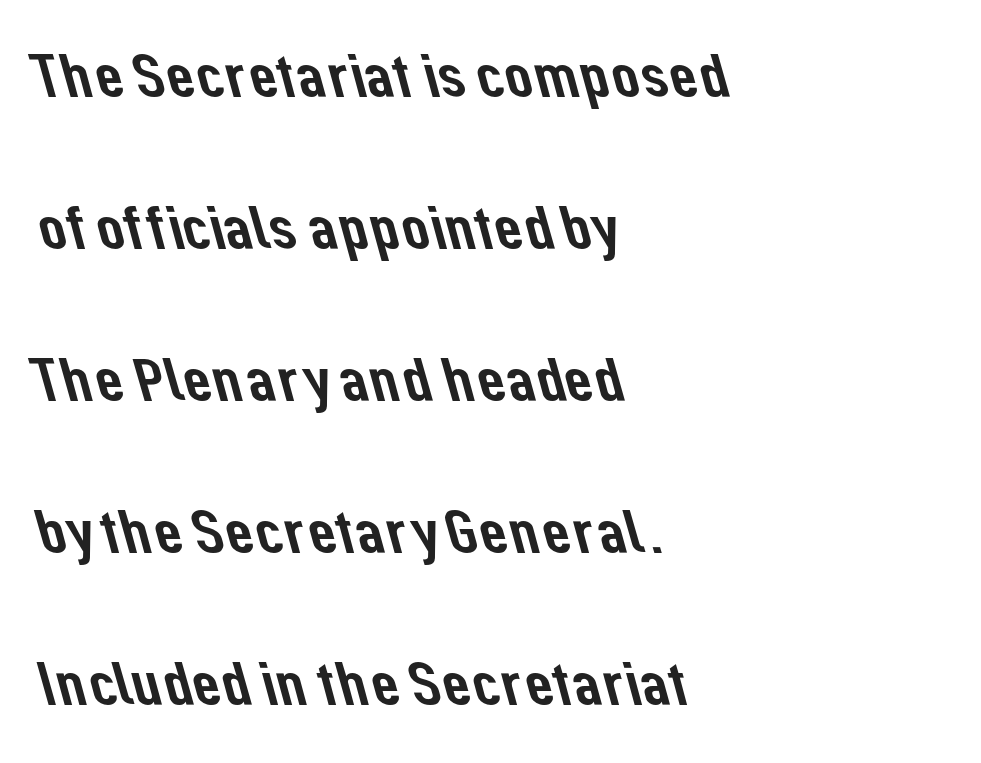
The image shows 62 px sans-serif type; set left-aligned, loose line spacing (2.45x), normal letter spacing, not underlined; low stroke contrast and a medium x-height.
